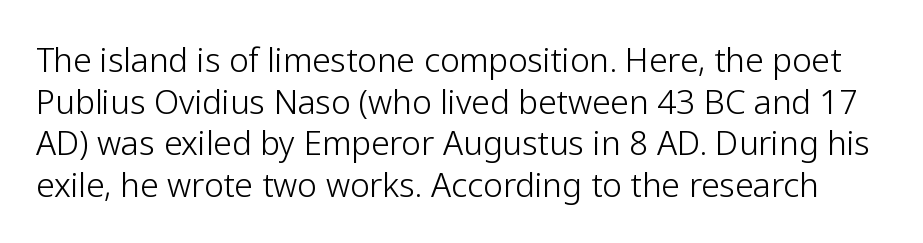
The image shows 33 px light sans-serif type, upright; set normal line spacing (1.26x), normal letter spacing, not underlined; low stroke contrast and a medium x-height.
